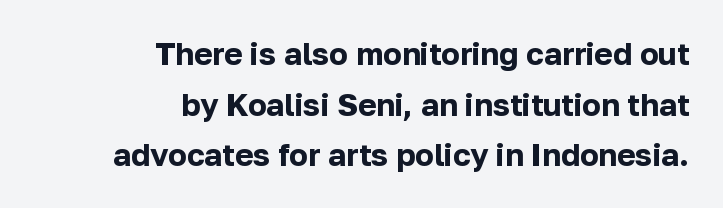
The image shows 31 px bold sans-serif type, upright; set right-aligned, normal line spacing (1.63x), normal letter spacing, not underlined; low stroke contrast and a medium x-height.
